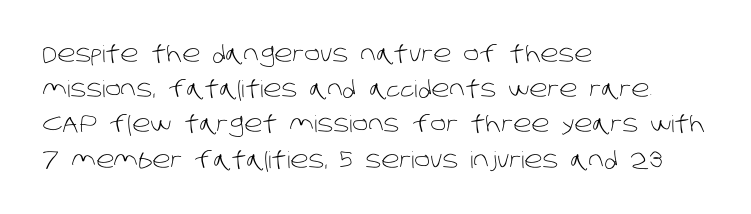
Q: Is the text bold? A: No.
Q: Is the text underlined? A: No.
Q: How is the paragraph aligned? A: Left-aligned.
Q: Is the spacing between letters normal or unusually wide? A: Normal.
Q: Is the spacing between lines tight, normal or loose? A: Normal.
